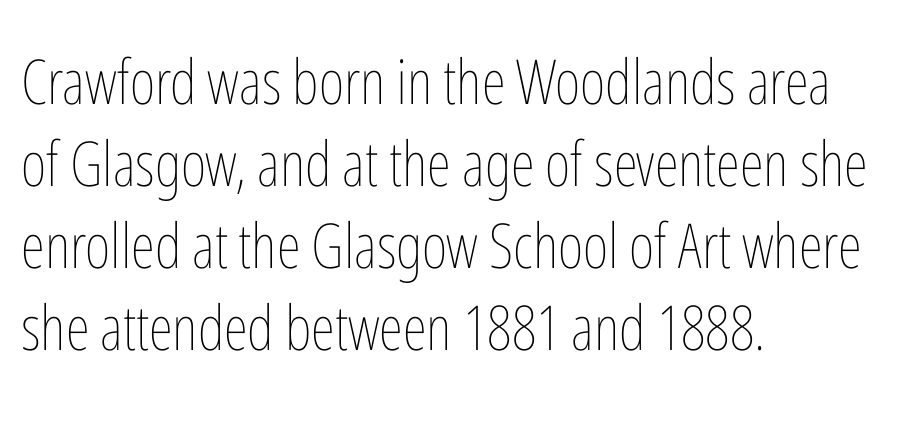
Q: Is the text bold? A: No.
Q: Is the text italic (slanted)? A: No, it is upright.
Q: Is the text underlined? A: No.
Q: How is the paragraph aligned? A: Left-aligned.
Q: Is the spacing between letters normal or unusually wide? A: Normal.
Q: Is the spacing between lines tight, normal or loose? A: Normal.
Q: Width (condensed, normal, or wide)? A: Condensed.
Q: Stroke contrast? A: Low.
Q: x-height? A: Medium.
Q: Monospaced? A: No.
